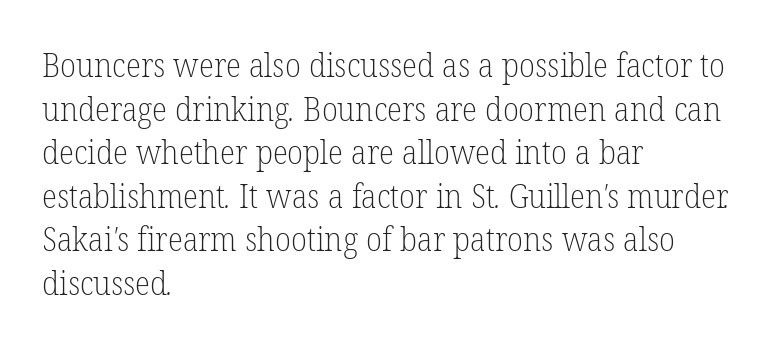
Q: Is the text bold? A: No.
Q: Is the typeface a serif or a sans-serif typeface? A: Serif.
Q: Is the text underlined? A: No.
Q: How is the paragraph aligned? A: Left-aligned.
Q: Is the spacing between letters normal or unusually wide? A: Normal.
Q: Is the spacing between lines tight, normal or loose? A: Normal.
Q: Width (condensed, normal, or wide)? A: Normal.
Q: Stroke contrast? A: Low.
Q: x-height? A: Medium.
Q: Monospaced? A: No.
